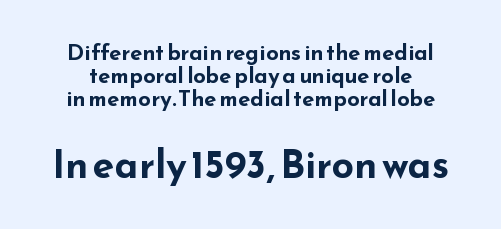
{"serif": "no", "italic": "no", "bold": "yes", "weight": "bold", "width": "wide", "stroke_contrast": "low", "x_height": "small", "monospaced": "no", "underline": "no", "line_spacing": "tight", "line_spacing_ratio": 1.04, "letter_spacing": "normal", "letter_spacing_em": 0.0, "larger_block": "second", "size_ratio": 1.77, "glyph_px": 39}
